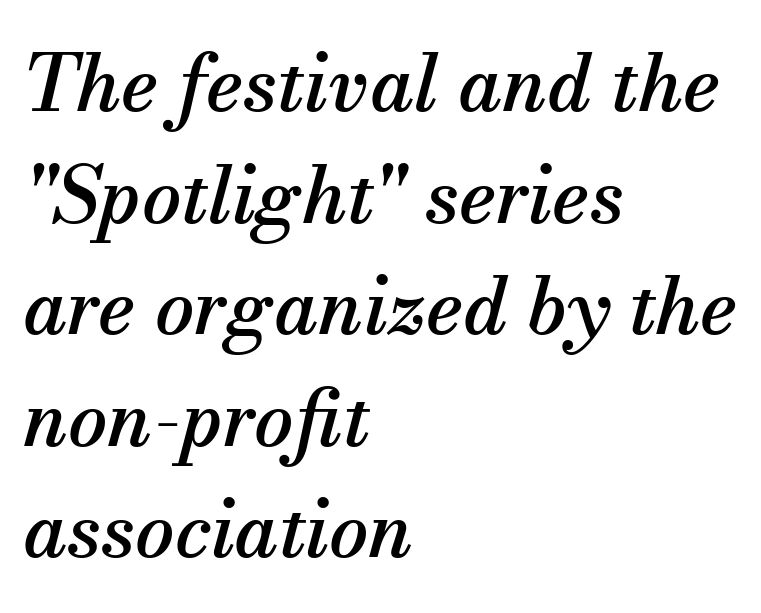
Summary of vertical rhythm: regular, with standard interline spacing. All the whitespace from short lines collects on the right. Does the type have serifs? Yes, each stem ends in a small foot. Do the characters align in a grid? No, the font is proportional.
